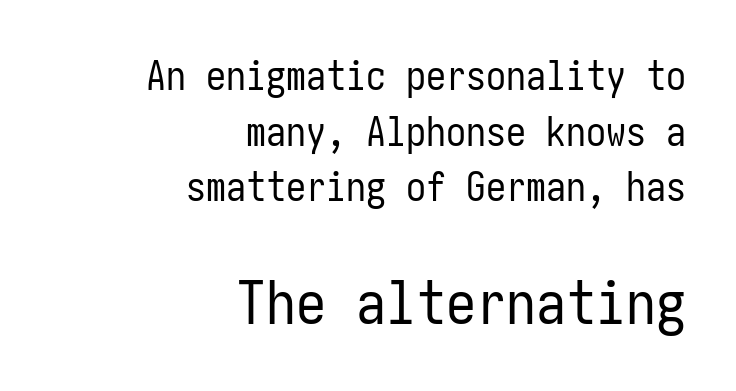
Q: Is the text bold? A: No.
Q: Is the text italic (slanted)? A: No, it is upright.
Q: Is the typeface a serif or a sans-serif typeface? A: Sans-serif.
Q: Is the text underlined? A: No.
Q: How is the paragraph aligned? A: Right-aligned.
Q: Is the spacing between letters normal or unusually wide? A: Normal.
Q: Is the spacing between lines tight, normal or loose? A: Normal.
Q: Which block of text is set in a larger size, the first (top) or the second (bottom)? A: The second (bottom) one.
Q: Width (condensed, normal, or wide)? A: Condensed.
Q: Stroke contrast? A: Low.
Q: x-height? A: Medium.
